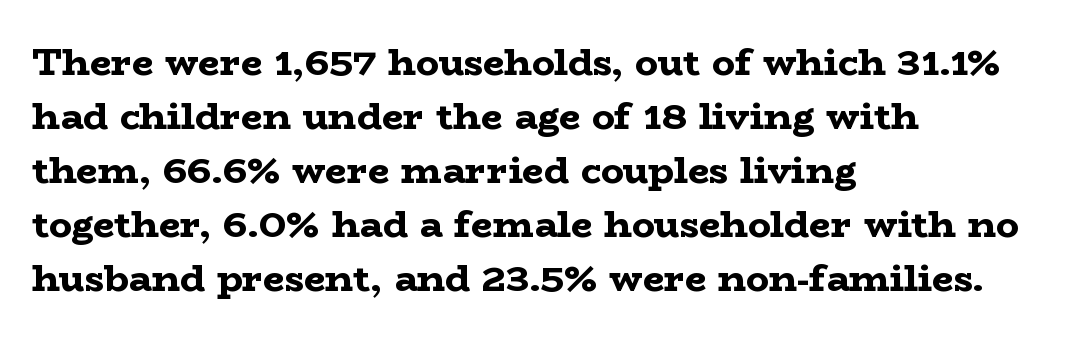
Old-style or modern, the face here clearly has serifs. Posture: straight, roman, zero tilt. The gap between lines stays unmarked. The font is running at its bold setting.
